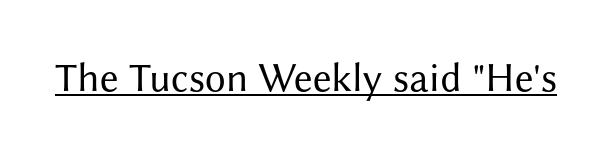
Q: Is the text bold? A: No.
Q: Is the text italic (slanted)? A: No, it is upright.
Q: Is the typeface a serif or a sans-serif typeface? A: Sans-serif.
Q: Is the text underlined? A: Yes.
Q: Is the spacing between letters normal or unusually wide? A: Normal.
Q: Width (condensed, normal, or wide)? A: Normal.
Q: Stroke contrast? A: Medium.
Q: x-height? A: Medium.
Q: Monospaced? A: No.
